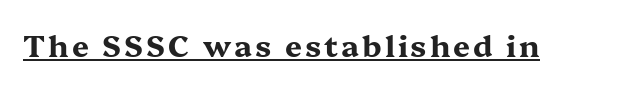
Q: Is the text bold? A: Yes.
Q: Is the text italic (slanted)? A: No, it is upright.
Q: Is the typeface a serif or a sans-serif typeface? A: Serif.
Q: Is the text underlined? A: Yes.
Q: Width (condensed, normal, or wide)? A: Wide.
Q: Stroke contrast? A: Medium.
Q: x-height? A: Medium.
Q: Monospaced? A: No.
